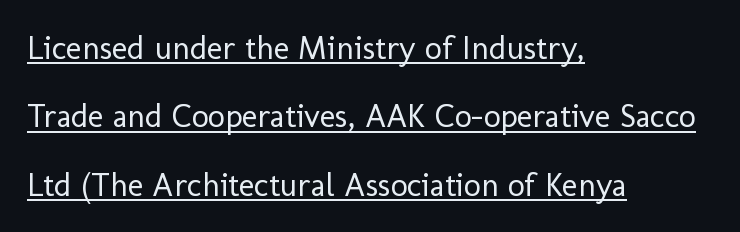
Q: Is the text bold? A: No.
Q: Is the text italic (slanted)? A: No, it is upright.
Q: Is the typeface a serif or a sans-serif typeface? A: Sans-serif.
Q: Is the text underlined? A: Yes.
Q: How is the paragraph aligned? A: Left-aligned.
Q: Is the spacing between letters normal or unusually wide? A: Normal.
Q: Is the spacing between lines tight, normal or loose? A: Loose.
Q: Width (condensed, normal, or wide)? A: Normal.
Q: Stroke contrast? A: Low.
Q: x-height? A: Medium.
Q: Monospaced? A: No.
